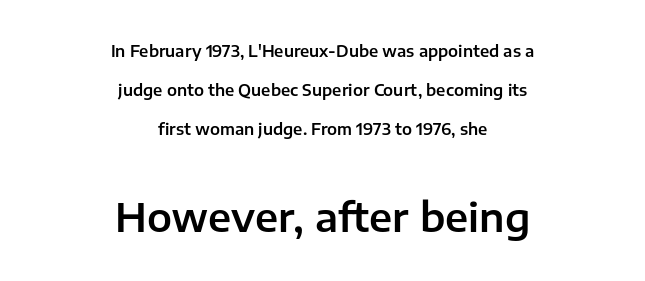
Q: Is the text italic (slanted)? A: No, it is upright.
Q: Is the typeface a serif or a sans-serif typeface? A: Sans-serif.
Q: Is the text underlined? A: No.
Q: How is the paragraph aligned? A: Centered.
Q: Is the spacing between letters normal or unusually wide? A: Normal.
Q: Is the spacing between lines tight, normal or loose? A: Loose.
Q: Which block of text is set in a larger size, the first (top) or the second (bottom)? A: The second (bottom) one.
Q: Width (condensed, normal, or wide)? A: Normal.
Q: Stroke contrast? A: Low.
Q: x-height? A: Medium.
Q: Monospaced? A: No.
